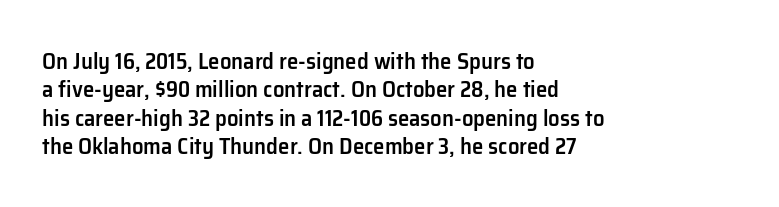
The image shows 23 px text type, upright; set left-aligned, line spacing 1.23x, normal letter spacing, not underlined.
